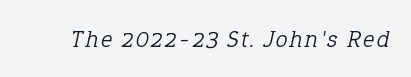
The image shows 24 px text type, italic (leaning right); set not underlined.
